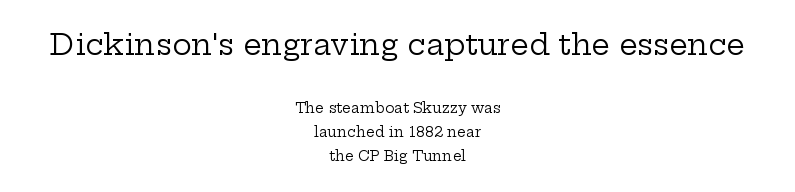
The image shows 29 px regular-weight, wide serif type, upright; set centered, line spacing 1.72x, normal letter spacing, not underlined; the first (top) block is 2.07x larger; low stroke contrast and a medium x-height.
